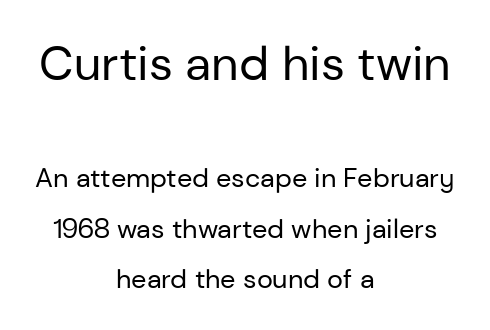
If you folded the block vertically in half, each line would mirror itself in length. The characters are drawn with everyday or finer stroke widths. The rendering uses natural spacing where letterforms have individual widths. This is sans-serif lettering, the kind often seen on screens and signage. Just letters on the line, the space beneath them empty. The type sits square on the baseline with zero lean.
